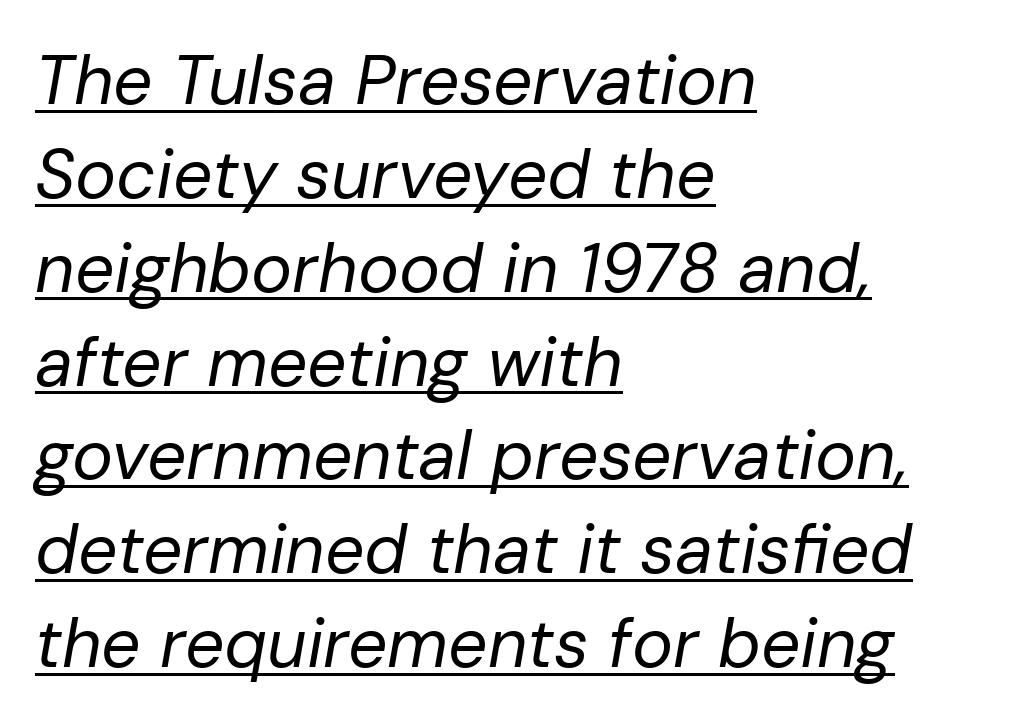
{"italic": "yes", "lean": "right", "slant_degrees": 10, "bold": "no", "weight": "regular", "width": "normal", "stroke_contrast": "low", "x_height": "medium", "monospaced": "no", "underline": "yes", "align": "left", "line_spacing": "normal", "line_spacing_ratio": 1.36, "letter_spacing": "normal", "letter_spacing_em": 0.0, "glyph_px": 69}
